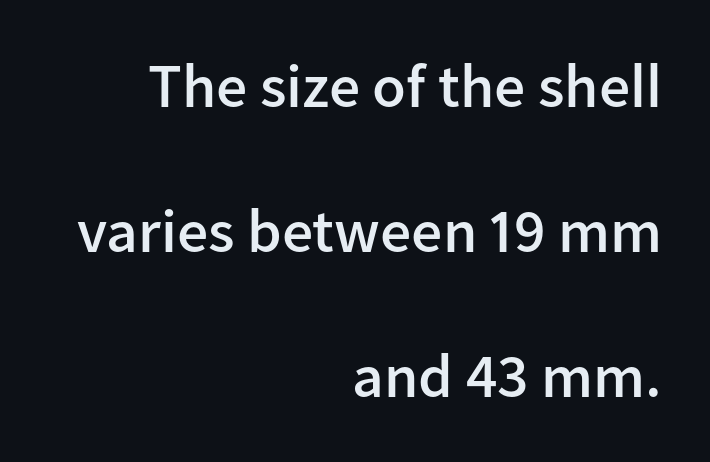
The image shows 62 px semibold sans-serif type, upright; set right-aligned, loose line spacing (2.34x), normal letter spacing, not underlined; low stroke contrast and a medium x-height.
